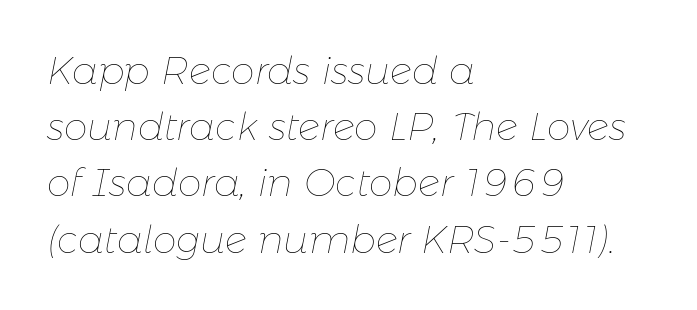
These lines are rendered in a variable-pitch font. Is the block centered? No — it sits flush against the left margin. Observe the ordinary spacing: letters are neighbours, not strangers. The whole block is typeset with a tilt. Students, observe: this is what conventionally led text looks like.
